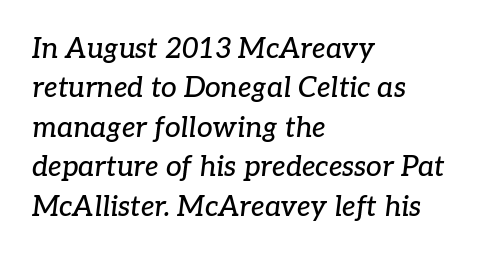
Q: Is the text italic (slanted)? A: Yes, it leans right by about 7 degrees.
Q: Is the typeface a serif or a sans-serif typeface? A: Serif.
Q: Is the text underlined? A: No.
Q: How is the paragraph aligned? A: Left-aligned.
Q: Is the spacing between letters normal or unusually wide? A: Normal.
Q: Is the spacing between lines tight, normal or loose? A: Normal.
Q: Width (condensed, normal, or wide)? A: Normal.
Q: Stroke contrast? A: Low.
Q: x-height? A: Medium.
Q: Monospaced? A: No.
